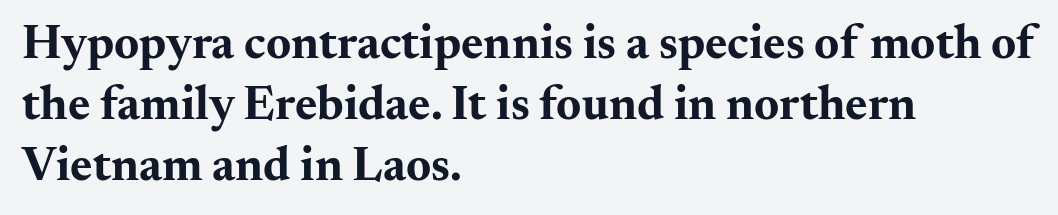
The letterforms sit shoulder to shoulder at normal distance. The ragged edge is on the right, which tells us the setting is flush left. The rendering uses natural spacing where letterforms have individual widths. Reading down the column, the eye jumps a familiar distance to each next line. Chunky letters — that's bold for sure. Every stem runs plumb, perpendicular to the baseline.
